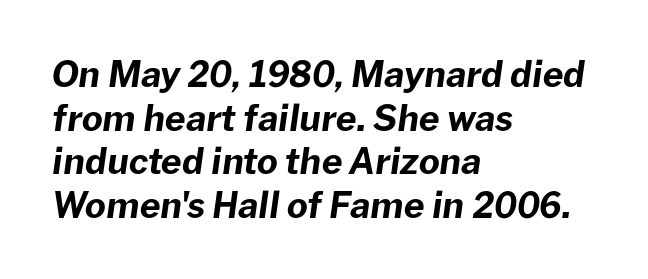
{"italic": "yes", "lean": "right", "slant_degrees": 8, "bold": "yes", "weight": "bold", "width": "normal", "stroke_contrast": "low", "x_height": "medium", "monospaced": "no", "underline": "no", "align": "left", "line_spacing_ratio": 1.21, "letter_spacing": "normal", "letter_spacing_em": 0.0, "glyph_px": 36}
